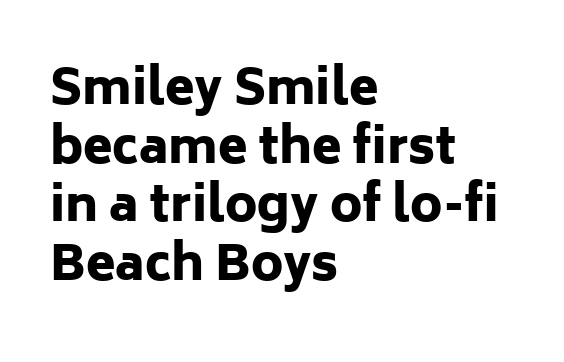
Q: Is the text bold? A: Yes.
Q: Is the text italic (slanted)? A: No, it is upright.
Q: Is the typeface a serif or a sans-serif typeface? A: Sans-serif.
Q: Is the text underlined? A: No.
Q: How is the paragraph aligned? A: Left-aligned.
Q: Is the spacing between letters normal or unusually wide? A: Normal.
Q: Width (condensed, normal, or wide)? A: Normal.
Q: Stroke contrast? A: Low.
Q: x-height? A: Medium.
Q: Monospaced? A: No.
